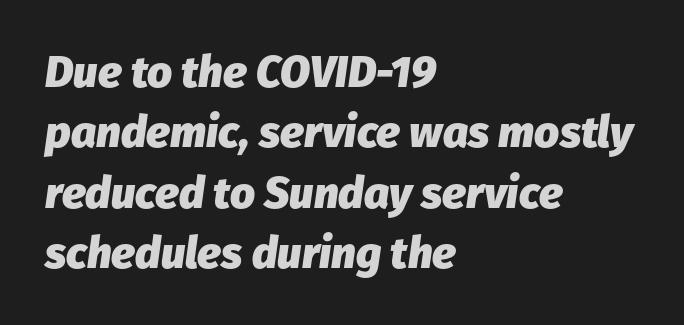
Q: Is the text bold? A: Yes.
Q: Is the text italic (slanted)? A: Yes, it leans right by about 8 degrees.
Q: Is the text underlined? A: No.
Q: How is the paragraph aligned? A: Left-aligned.
Q: Is the spacing between letters normal or unusually wide? A: Normal.
Q: Is the spacing between lines tight, normal or loose? A: Normal.
Q: Width (condensed, normal, or wide)? A: Normal.
Q: Stroke contrast? A: Low.
Q: x-height? A: Medium.
Q: Monospaced? A: No.
